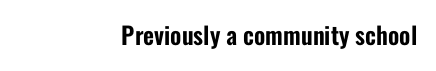
The gaps between neighbouring characters are ordinary and unremarkable. Ordinary non-slanted type is in use. The strip under each line holds only bare page. Line endings align vertically; line beginnings do not.
